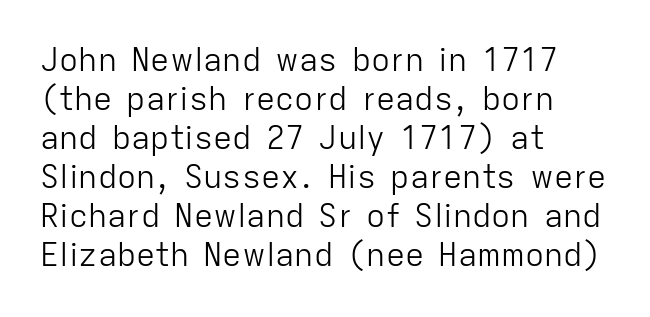
Q: Is the text bold? A: No.
Q: Is the text italic (slanted)? A: No, it is upright.
Q: Is the typeface a serif or a sans-serif typeface? A: Sans-serif.
Q: Is the text underlined? A: No.
Q: How is the paragraph aligned? A: Left-aligned.
Q: Is the spacing between letters normal or unusually wide? A: Normal.
Q: Width (condensed, normal, or wide)? A: Normal.
Q: Stroke contrast? A: Low.
Q: x-height? A: Medium.
Q: Monospaced? A: No.
